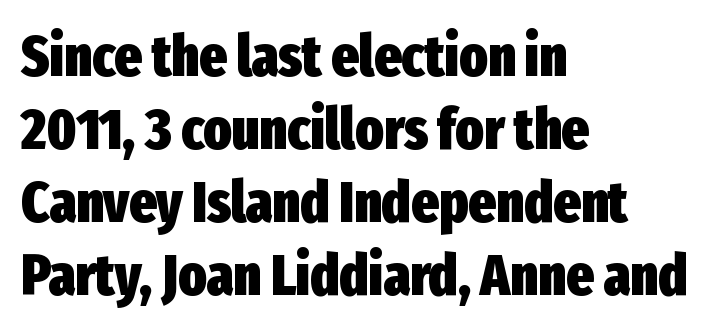
The image shows 58 px heavy, condensed sans-serif type, upright; set left-aligned, normal line spacing (1.26x), normal letter spacing, not underlined; low stroke contrast and a medium x-height.
